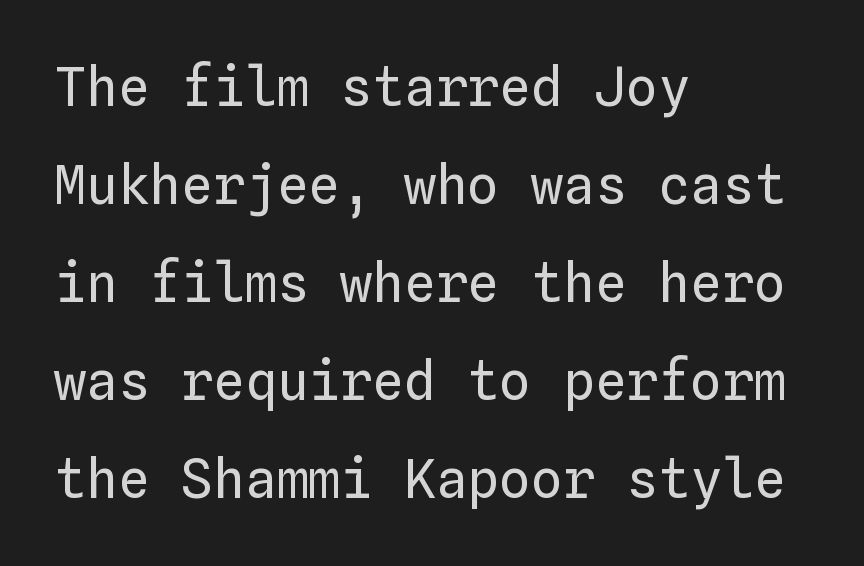
Q: Is the text bold? A: No.
Q: Is the text italic (slanted)? A: No, it is upright.
Q: Is the text underlined? A: No.
Q: How is the paragraph aligned? A: Left-aligned.
Q: Is the spacing between letters normal or unusually wide? A: Normal.
Q: Width (condensed, normal, or wide)? A: Normal.
Q: Stroke contrast? A: Low.
Q: x-height? A: Medium.
Q: Monospaced? A: Yes.
